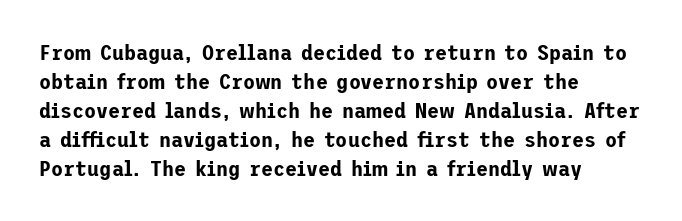
It's the straight-up-and-down kind of type. The horizontal fit of the characters is conventional and even. These lines are set flush left with a ragged right edge. Glance below the letters and you will spot only blank space.
